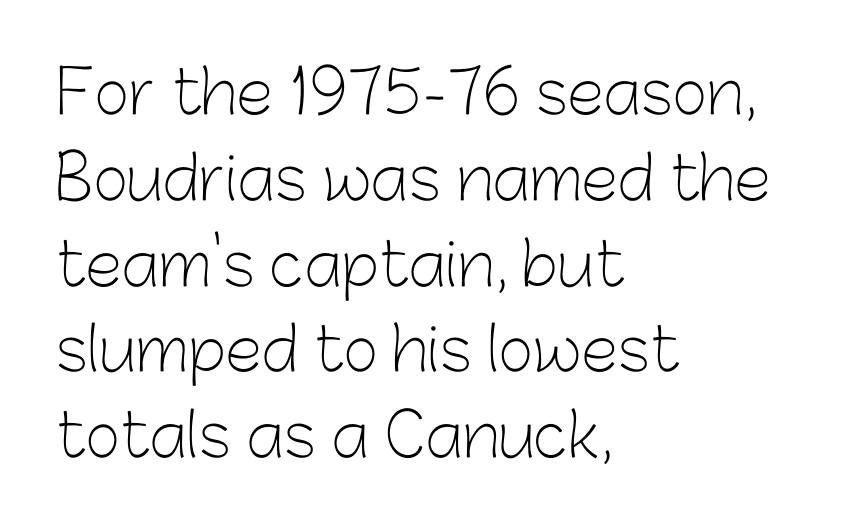
The strokes are not fattened; the text isn't bold. Proportional: the letters do not fall into vertical columns. Words float on clear page, feet unadorned. If you measured baseline to baseline, you'd find a middling distance. Short note: letters normally spaced. Ordinary non-slanted type is in use.
